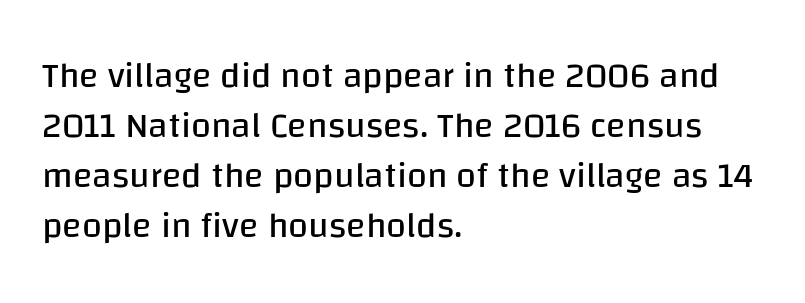
{"serif": "no", "italic": "no", "bold": "no", "weight": "regular", "width": "normal", "stroke_contrast": "low", "x_height": "large", "monospaced": "no", "underline": "no", "align": "left", "line_spacing": "normal", "line_spacing_ratio": 1.39, "letter_spacing": "normal", "letter_spacing_em": 0.0, "glyph_px": 36}
